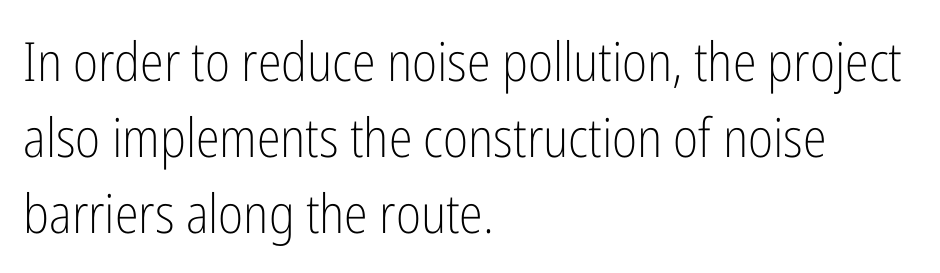
{"serif": "no", "italic": "no", "bold": "no", "weight": "light", "width": "condensed", "stroke_contrast": "low", "x_height": "medium", "monospaced": "no", "underline": "no", "align": "left", "line_spacing": "normal", "line_spacing_ratio": 1.41, "letter_spacing": "normal", "letter_spacing_em": 0.0, "glyph_px": 54}
